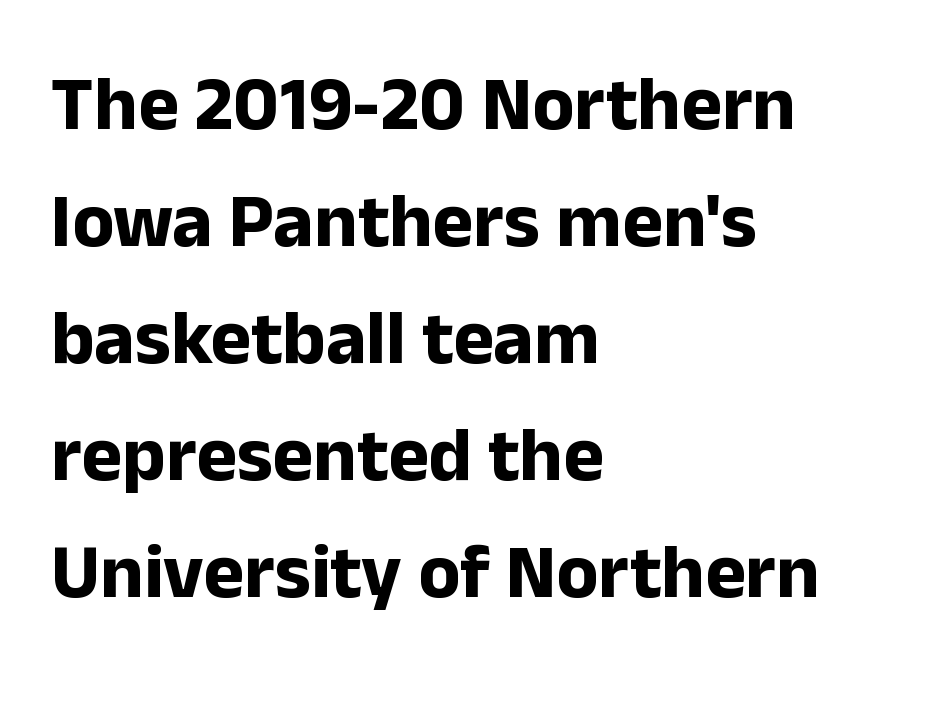
{"serif": "no", "italic": "no", "bold": "yes", "weight": "bold", "width": "normal", "stroke_contrast": "low", "x_height": "medium", "monospaced": "no", "underline": "no", "align": "left", "line_spacing": "normal", "line_spacing_ratio": 1.52, "letter_spacing": "normal", "letter_spacing_em": 0.0, "glyph_px": 77}
